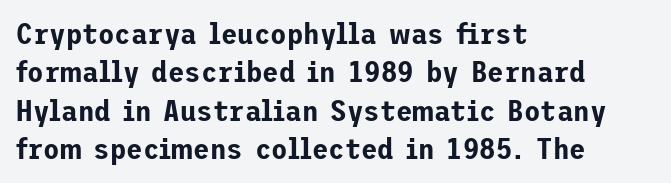
The type is set solid horizontally, with unmodified tracking. Beneath every word, the page is bare. Quick note: interline space is typical. Posture: straight, roman, zero tilt. In terms of letterform style, serifs are entirely absent. The paragraph shown leans on its left margin.
